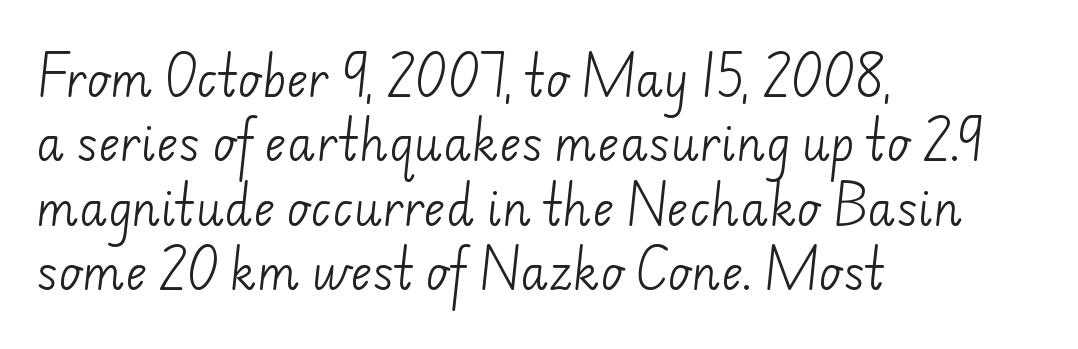
The image shows 46 px light sans-serif type; set left-aligned, normal line spacing (1.4x), normal letter spacing, not underlined; low stroke contrast and a small x-height.
